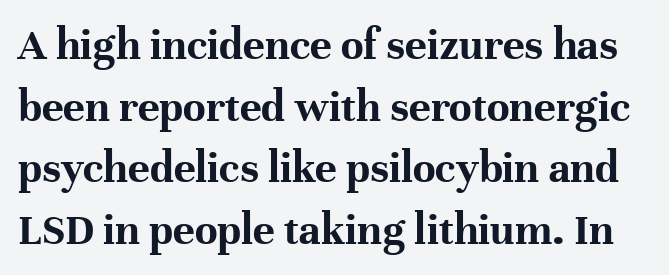
The image shows 46 px bold serif type, upright; set normal line spacing (1.34x), normal letter spacing, not underlined; high stroke contrast and a medium x-height.
